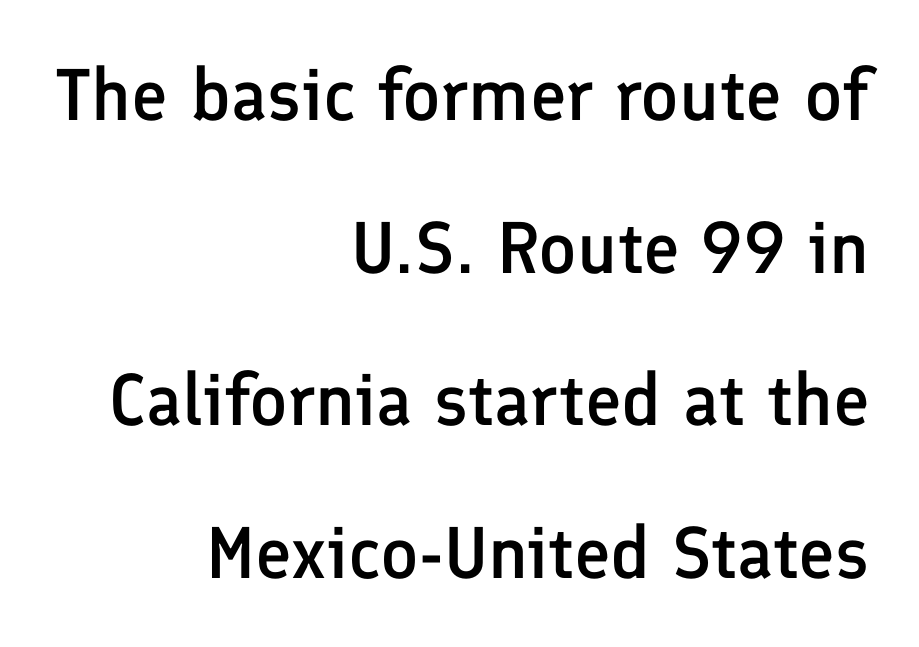
Q: Is the text bold? A: Semi-bold.
Q: Is the text italic (slanted)? A: No, it is upright.
Q: Is the typeface a serif or a sans-serif typeface? A: Sans-serif.
Q: Is the text underlined? A: No.
Q: How is the paragraph aligned? A: Right-aligned.
Q: Is the spacing between letters normal or unusually wide? A: Normal.
Q: Is the spacing between lines tight, normal or loose? A: Loose.
Q: Width (condensed, normal, or wide)? A: Normal.
Q: Stroke contrast? A: Low.
Q: x-height? A: Medium.
Q: Monospaced? A: No.
